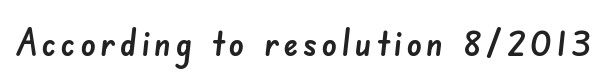
The image shows 38 px sans-serif type; set not underlined; low stroke contrast and a small x-height.
